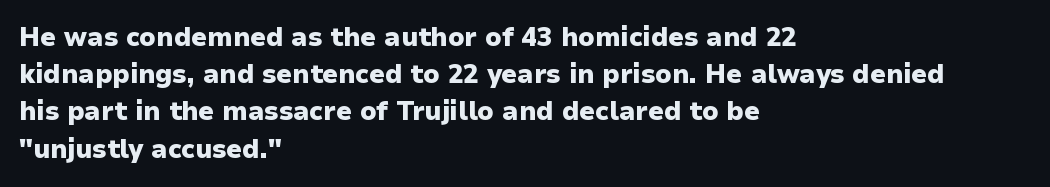
{"italic": "no", "bold": "yes", "underline": "no", "align": "left", "line_spacing": "normal", "line_spacing_ratio": 1.43, "letter_spacing": "normal", "letter_spacing_em": 0.0, "glyph_px": 26}
